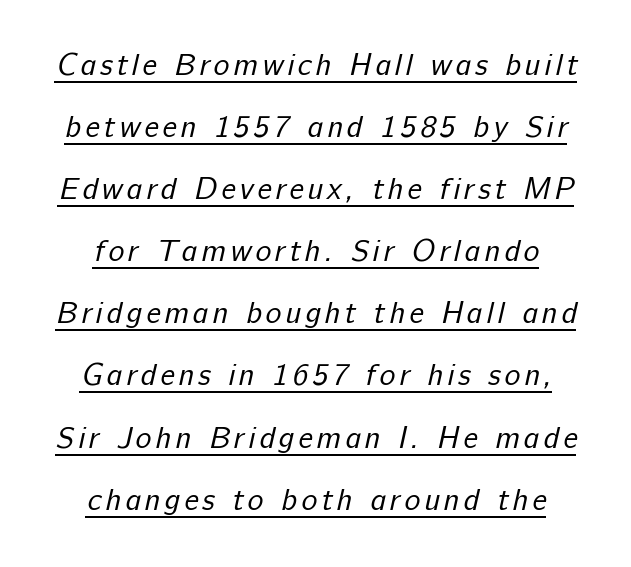
Underlining? Definitely there. The designer dialed line spacing up above the default. The passage shown is typed in a proportional face where columns would drift. The weight tops out at a normal text grade.
